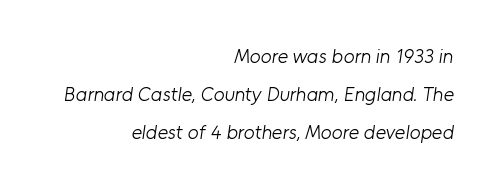
The image shows 20 px text type; set right-aligned, loose line spacing (1.9x), normal letter spacing, not underlined.
